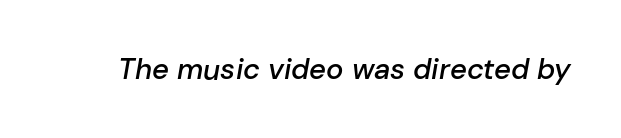
{"italic": "yes", "lean": "right", "slant_degrees": 10, "bold": "semi", "weight": "semibold", "width": "normal", "stroke_contrast": "low", "x_height": "medium", "monospaced": "no", "underline": "no", "letter_spacing": "normal", "letter_spacing_em": 0.0, "glyph_px": 29}
